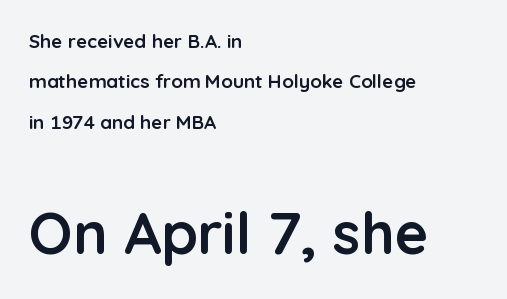
The image shows 58 px semibold sans-serif type, upright; set left-aligned, loose line spacing (2.12x), normal letter spacing, not underlined; the second (bottom) block is 3.05x larger; low stroke contrast and a medium x-height.
